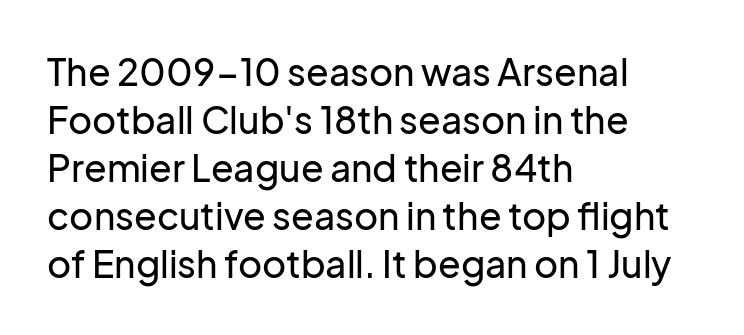
{"serif": "no", "italic": "no", "width": "normal", "stroke_contrast": "low", "x_height": "medium", "monospaced": "no", "underline": "no", "align": "left", "line_spacing": "normal", "line_spacing_ratio": 1.3, "letter_spacing": "normal", "letter_spacing_em": 0.0, "glyph_px": 37}
